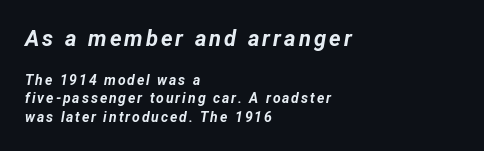
Check the space under the baseline: it is left empty. The passage shown leans; its letterforms are oblique. The rendering anchors every line to the left-hand side. The vertical gap from one line to the next is medium. The face used here has the dense, thick strokes of a bold.
